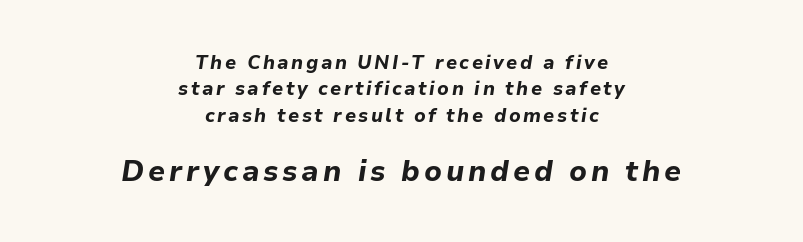
{"italic": "yes", "lean": "right", "slant_degrees": 9, "bold": "yes", "weight": "bold", "width": "normal", "stroke_contrast": "low", "x_height": "medium", "monospaced": "no", "underline": "no", "align": "center", "line_spacing": "normal", "line_spacing_ratio": 1.39, "larger_block": "second", "size_ratio": 1.53, "glyph_px": 29}
